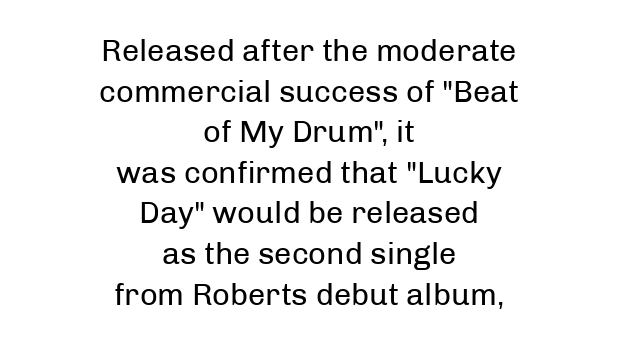
{"serif": "no", "italic": "no", "bold": "no", "weight": "regular", "width": "normal", "stroke_contrast": "low", "x_height": "medium", "monospaced": "no", "underline": "no", "align": "center", "line_spacing": "normal", "line_spacing_ratio": 1.31, "letter_spacing": "normal", "letter_spacing_em": 0.0, "glyph_px": 31}
